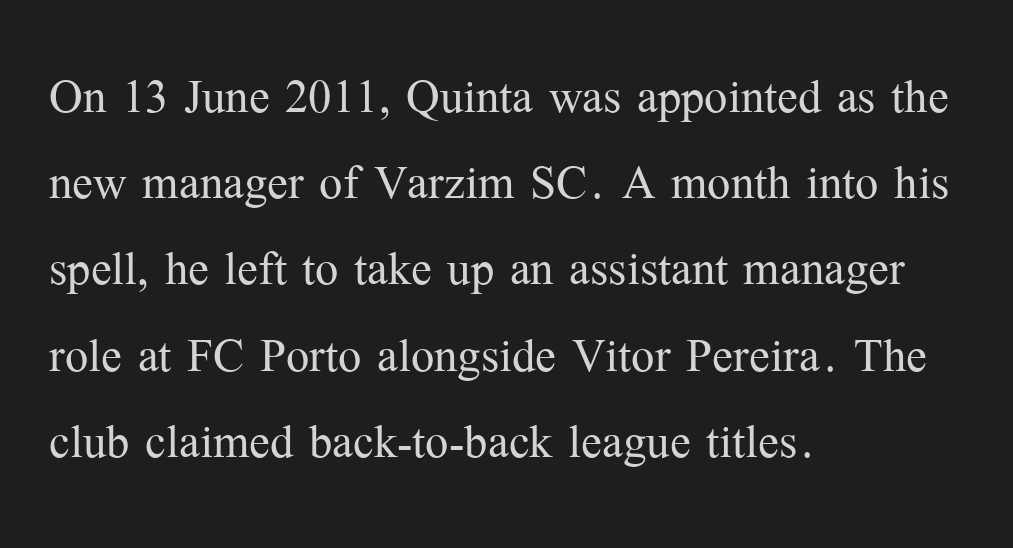
Font category for this specimen: serif. All the whitespace from short lines collects on the right. The face looks like a standard text weight, possibly lighter. Compared with typical paragraphs, the rows here are spaced about the same. When letters stand straight like this, we call the style roman or upright. Between one letter and the next there's only the usual sliver of space.
